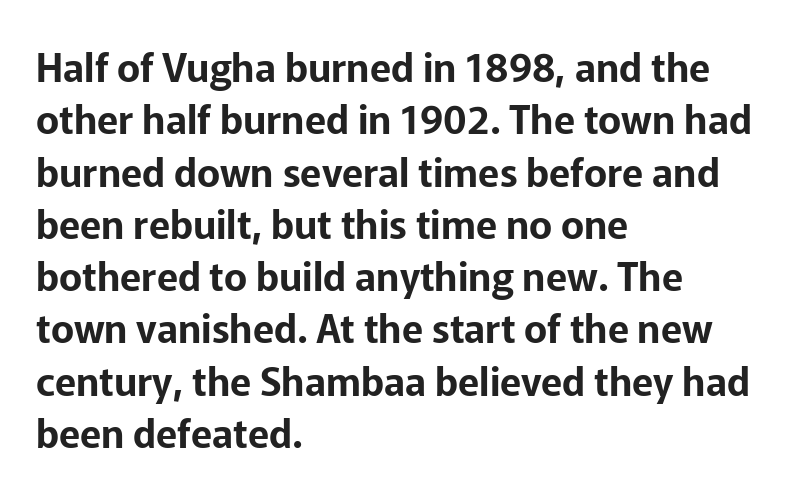
Q: Is the text italic (slanted)? A: No, it is upright.
Q: Is the typeface a serif or a sans-serif typeface? A: Sans-serif.
Q: Is the text underlined? A: No.
Q: How is the paragraph aligned? A: Left-aligned.
Q: Is the spacing between letters normal or unusually wide? A: Normal.
Q: Is the spacing between lines tight, normal or loose? A: Normal.
Q: Width (condensed, normal, or wide)? A: Normal.
Q: Stroke contrast? A: Low.
Q: x-height? A: Medium.
Q: Monospaced? A: No.
